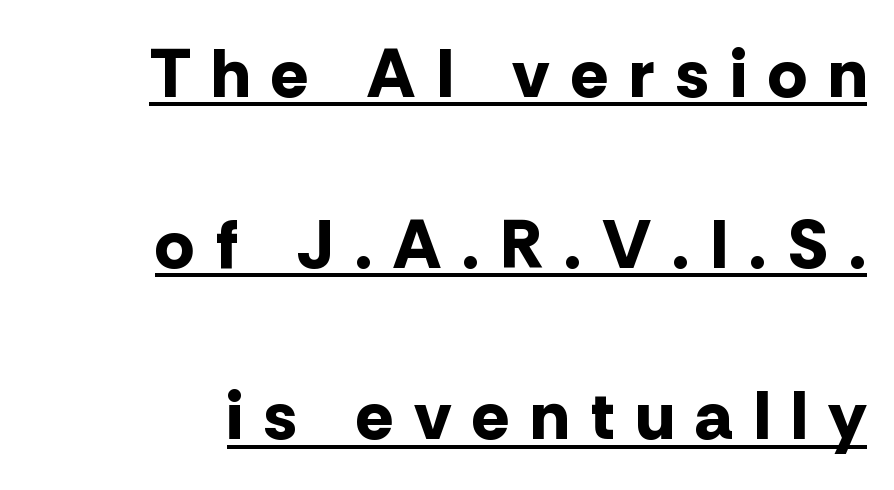
The image shows 69 px bold sans-serif type, upright; set right-aligned, loose line spacing (2.48x), unusually wide letter spacing (+0.32 em), underlined; low stroke contrast and a medium x-height.
